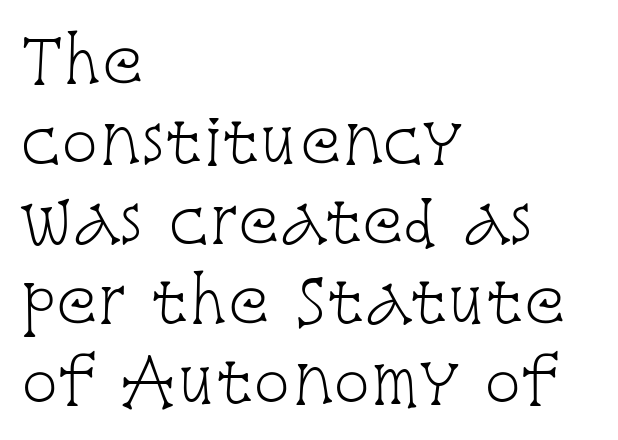
The image shows 61 px light, condensed serif type, upright; set left-aligned, normal line spacing (1.31x), normal letter spacing, not underlined; low stroke contrast and a large x-height.
